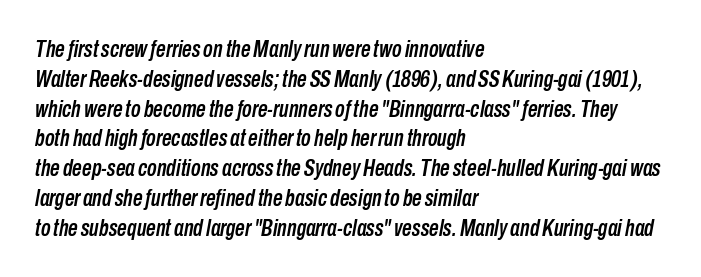
{"italic": "yes", "lean": "right", "slant_degrees": 10, "underline": "no", "align": "left", "line_spacing_ratio": 1.24, "letter_spacing": "normal", "letter_spacing_em": 0.0, "glyph_px": 24}
